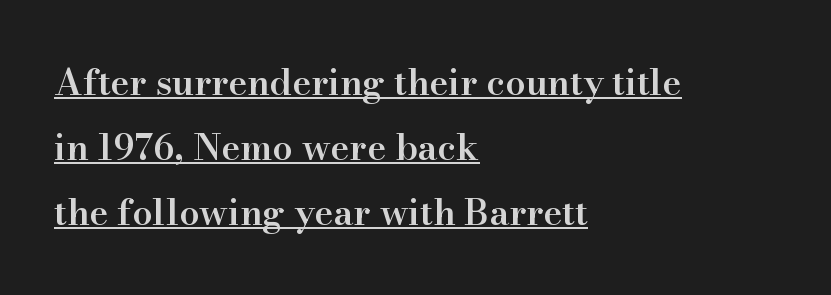
Q: Is the text bold? A: Semi-bold.
Q: Is the text italic (slanted)? A: No, it is upright.
Q: Is the typeface a serif or a sans-serif typeface? A: Serif.
Q: Is the text underlined? A: Yes.
Q: How is the paragraph aligned? A: Left-aligned.
Q: Is the spacing between letters normal or unusually wide? A: Normal.
Q: Width (condensed, normal, or wide)? A: Normal.
Q: Stroke contrast? A: High.
Q: x-height? A: Small.
Q: Monospaced? A: No.
